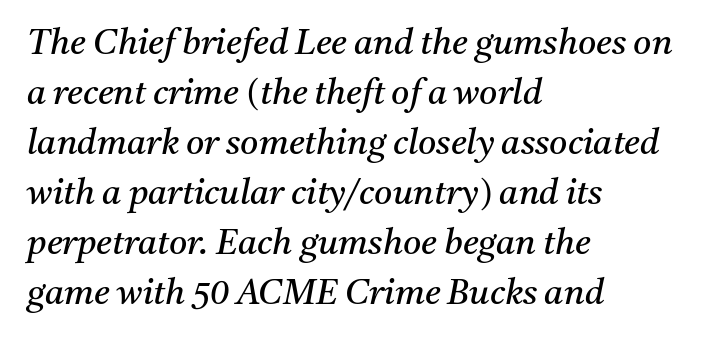
The image shows 35 px regular-weight serif type, italic (leaning right); set left-aligned, normal line spacing (1.43x), normal letter spacing, not underlined; medium stroke contrast and a medium x-height.
